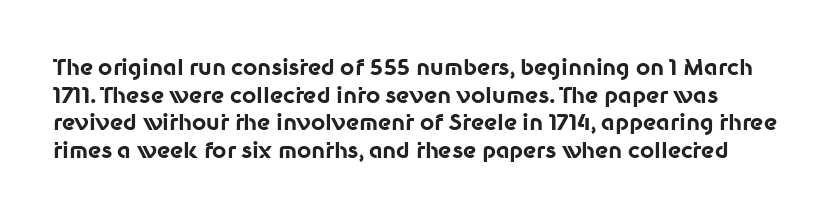
A typesetter would call this zero additional tracking. The rows are spaced the way most documents space them. Honestly, there is no underline to notice here at all. Is there any slant? The stems are plumb.
